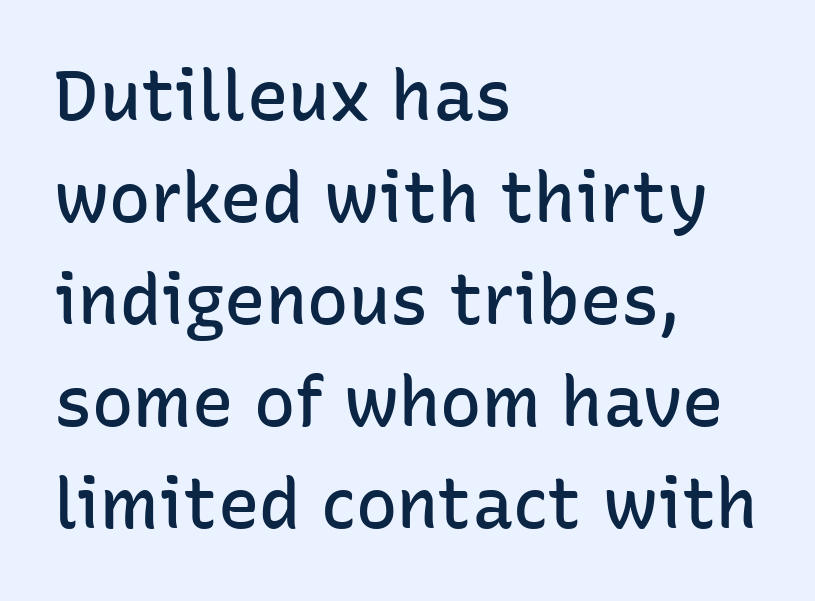
{"serif": "no", "italic": "no", "bold": "semi", "weight": "semibold", "width": "normal", "stroke_contrast": "low", "x_height": "medium", "monospaced": "no", "underline": "no", "align": "left", "line_spacing": "normal", "line_spacing_ratio": 1.48, "letter_spacing": "normal", "letter_spacing_em": 0.0, "glyph_px": 69}
